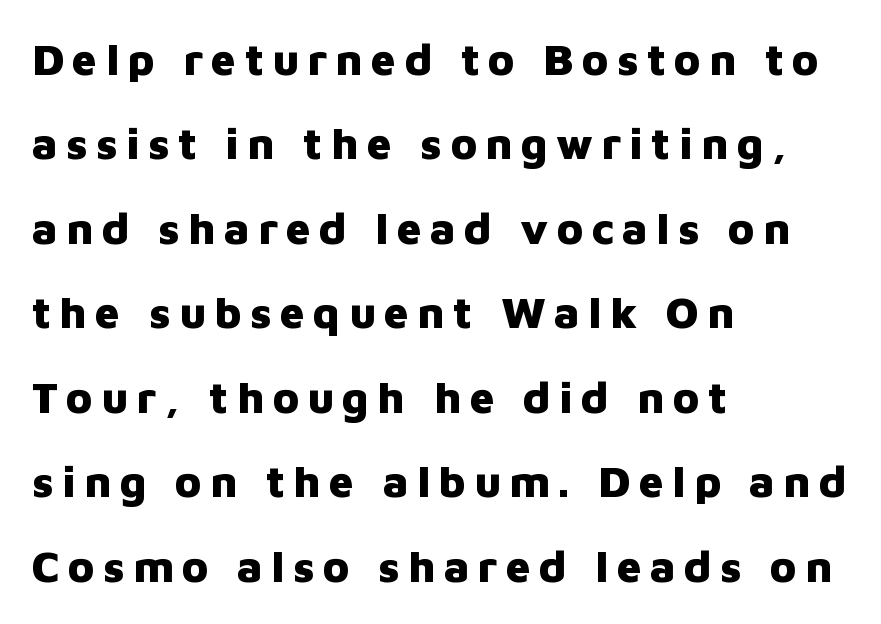
{"serif": "no", "italic": "no", "bold": "yes", "weight": "heavy", "width": "normal", "stroke_contrast": "low", "x_height": "medium", "monospaced": "no", "underline": "no", "align": "left", "line_spacing": "loose", "line_spacing_ratio": 1.92, "glyph_px": 44}
